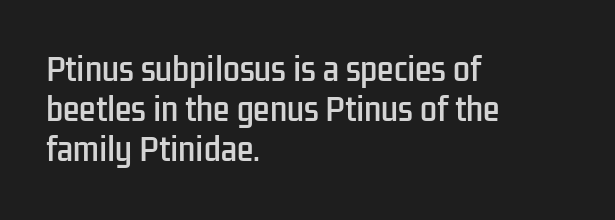
The axis of the letterforms is exactly vertical. Line beginnings align vertically; line endings do not. Clear beneath every line of the passage. The passage shown is typeset with a sans-serif family.
